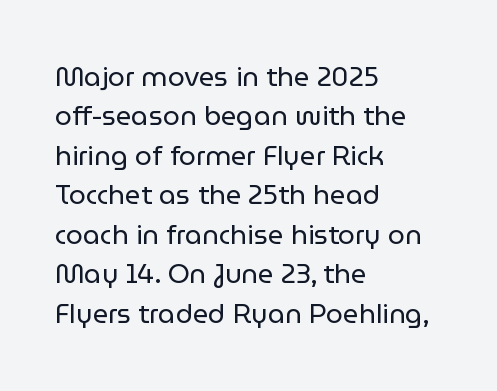
Q: Is the text bold? A: No.
Q: Is the text italic (slanted)? A: No, it is upright.
Q: Is the text underlined? A: No.
Q: How is the paragraph aligned? A: Left-aligned.
Q: Is the spacing between letters normal or unusually wide? A: Normal.
Q: Is the spacing between lines tight, normal or loose? A: Normal.
